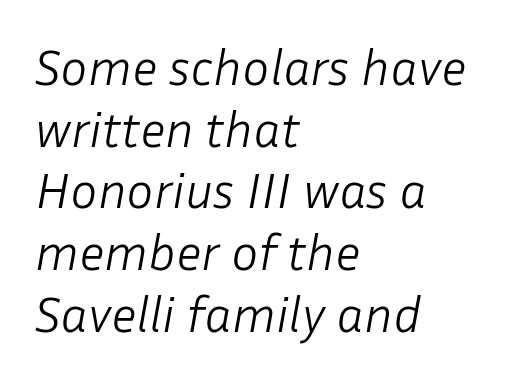
Observe the lean: these are italic letterforms. The letters advance in unequal steps, a hallmark of proportional type. Reading down the block, your eye returns to a fixed left position each line. Descenders are the only things crossing below the line. These lines keep a tight, regular rhythm from letter to letter. No heavy texture on the line: the type isn't bold.
